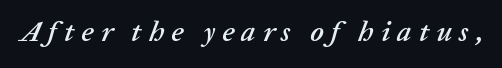
The whole block is typeset with a tilt. Words appear elongated and porous because spacing is wide. Each row of text sits above clean, open space. Proportional: the letters do not fall into vertical columns.
